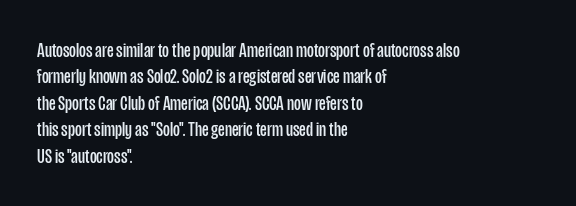
The rendering uses a moderate line-height, typical for paragraphs. Only glyphs here, with clear space below each row. The passage is arranged the way most books set body copy — flush left. Spacing between characters is what you'd get straight out of the box.
